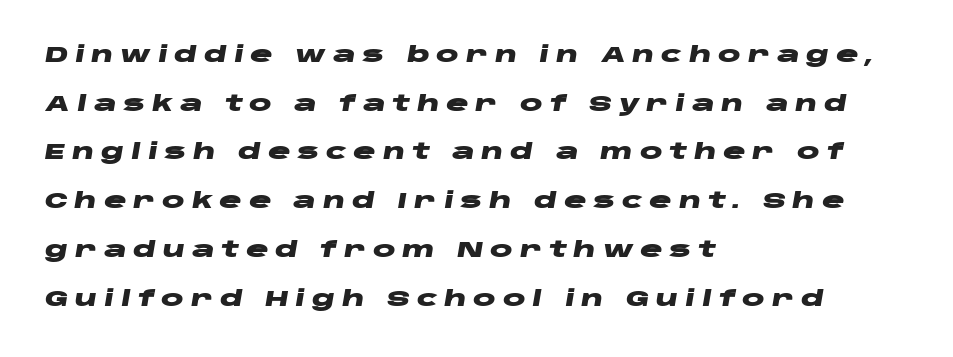
The image shows 21 px bold type, italic (leaning right); set left-aligned, loose line spacing (2.32x), unusually wide letter spacing (+0.32 em), not underlined.
